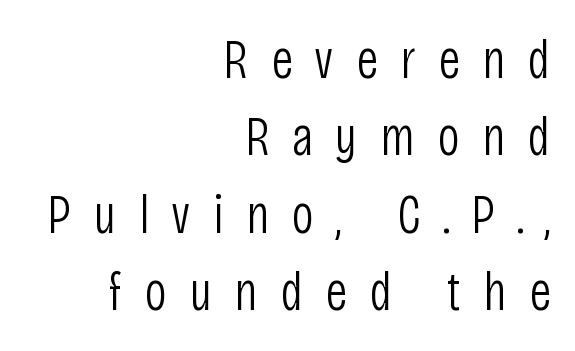
Honestly, the letter spacing is so wide it's the main thing you notice. Characters remain perfectly vertical along every line. The string is rendered with underlining switched off. Horizontal alignment here is rightward, an uncommon choice for prose. The typeface has the unassuming heft of standard copy or less.
